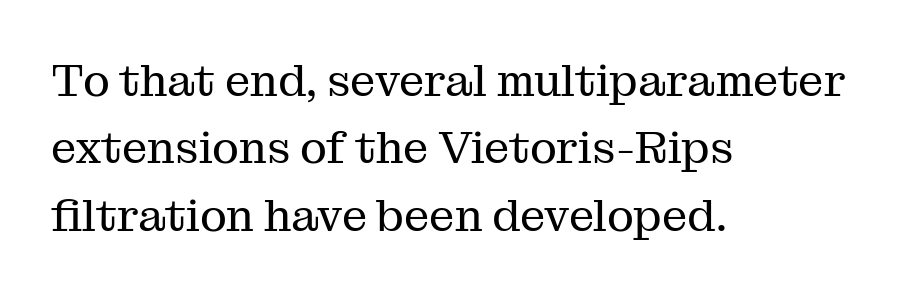
Q: Is the text bold? A: No.
Q: Is the text italic (slanted)? A: No, it is upright.
Q: Is the typeface a serif or a sans-serif typeface? A: Serif.
Q: Is the text underlined? A: No.
Q: How is the paragraph aligned? A: Left-aligned.
Q: Is the spacing between letters normal or unusually wide? A: Normal.
Q: Is the spacing between lines tight, normal or loose? A: Normal.
Q: Width (condensed, normal, or wide)? A: Normal.
Q: Stroke contrast? A: Medium.
Q: x-height? A: Medium.
Q: Monospaced? A: No.
